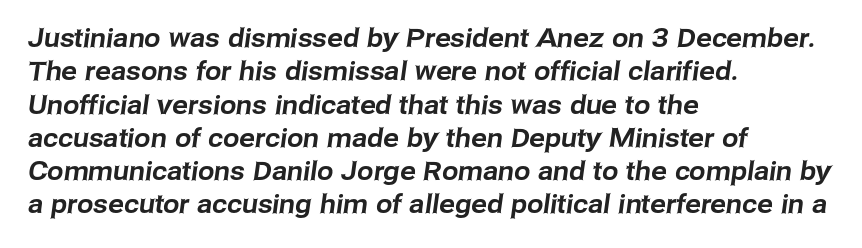
The designer left line spacing at the default. Horizontal alignment here is leftward, the default for most running prose. The strip under each line holds only bare page. In terms of letterspacing, this is plain default setting.
